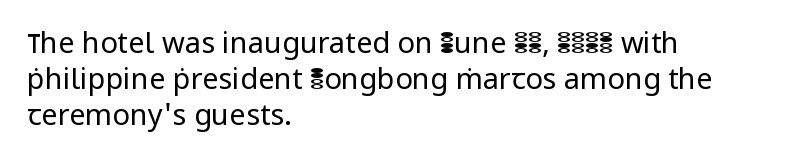
Q: Is the text bold? A: No.
Q: Is the text italic (slanted)? A: No, it is upright.
Q: Is the typeface a serif or a sans-serif typeface? A: Sans-serif.
Q: Is the text underlined? A: No.
Q: How is the paragraph aligned? A: Left-aligned.
Q: Is the spacing between letters normal or unusually wide? A: Normal.
Q: Width (condensed, normal, or wide)? A: Normal.
Q: Stroke contrast? A: Low.
Q: x-height? A: Medium.
Q: Monospaced? A: No.
